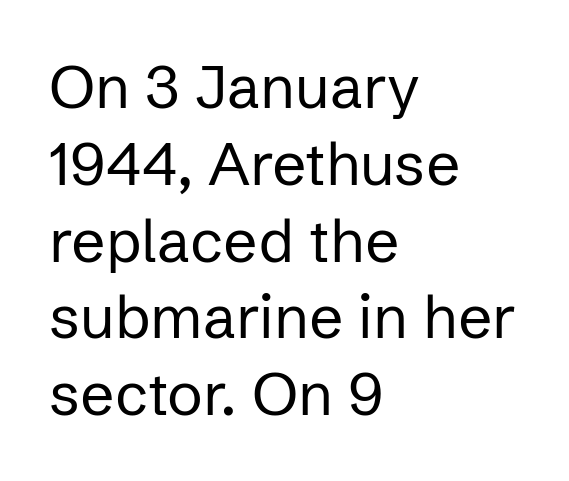
The image shows 60 px regular-weight sans-serif type, upright; set left-aligned, normal line spacing (1.28x), normal letter spacing, not underlined; low stroke contrast and a medium x-height.
